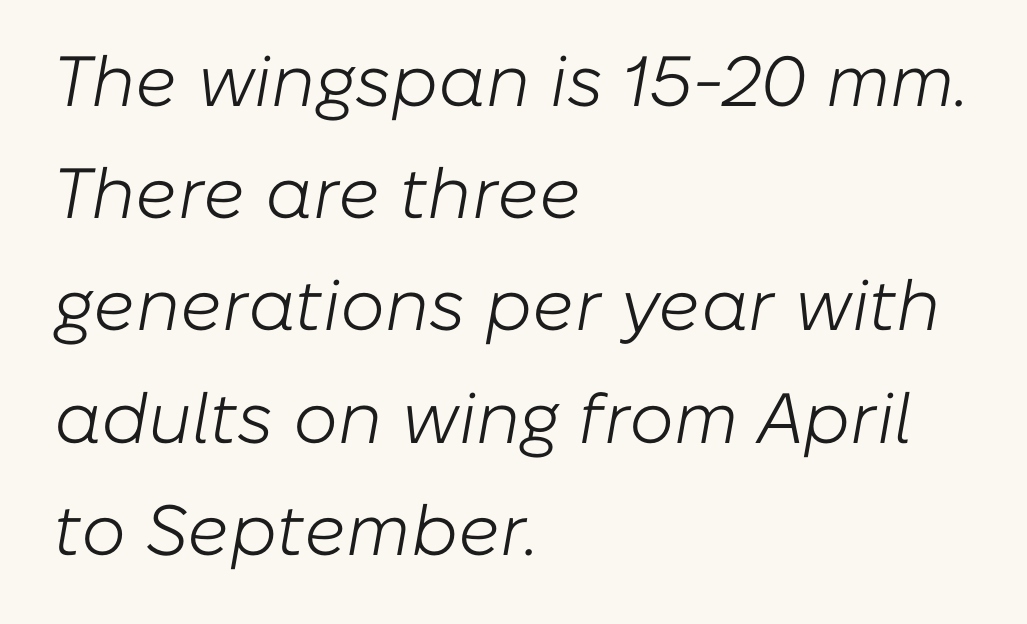
The passage shown is not underscored anywhere. Interline gaps are of average width in this sample. Spacing verdict: proportional, widths tailored to each character. Every character sits at an angle, as italics do.
